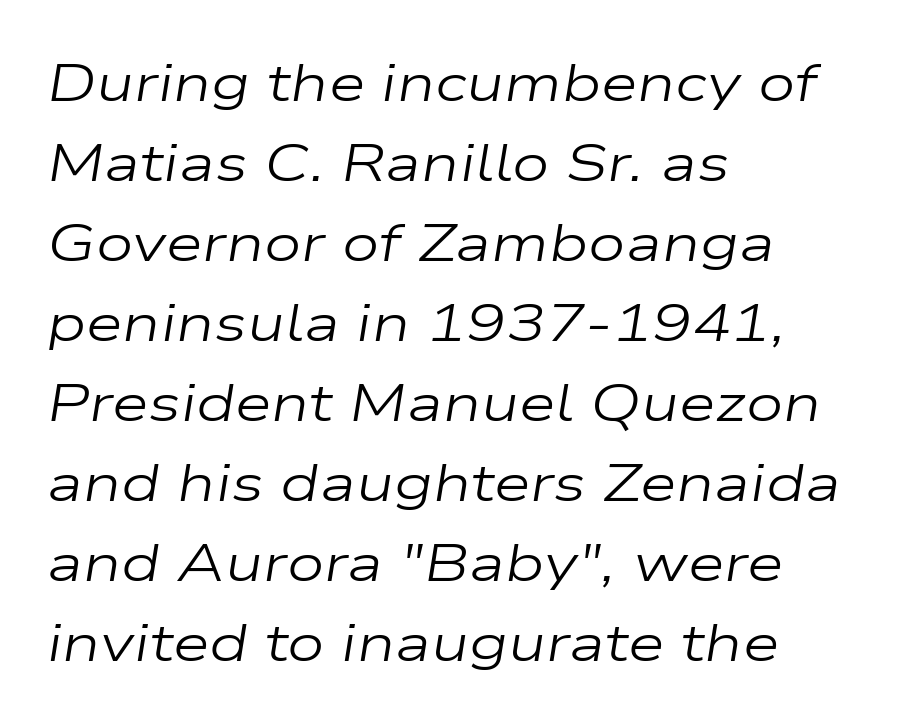
A typesetter would call this proportional, since set widths differ per character. Notice how the passage keeps a crisp vertical edge on the left only. There's an unmistakable incline to the writing here. Is the letter spacing exaggerated? No — it looks like the ordinary default. The strokes are not fattened; the text isn't bold. Vertically, the passage feels balanced, rows spaced as you'd expect.
